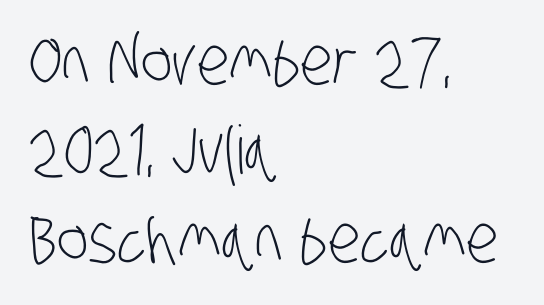
{"serif": "no", "bold": "no", "weight": "light", "width": "condensed", "stroke_contrast": "low", "x_height": "large", "monospaced": "no", "underline": "no", "align": "left", "line_spacing": "normal", "line_spacing_ratio": 1.33, "letter_spacing": "normal", "letter_spacing_em": 0.0, "glyph_px": 67}
